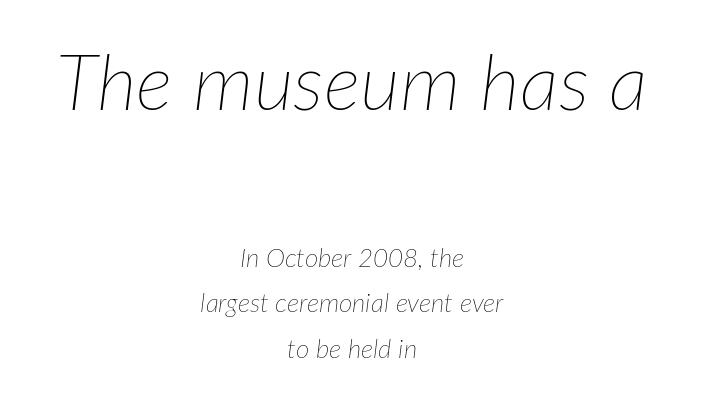
The foot of each line stays bare and open. Every character sits at an angle, as italics do. A quiet, ordinary-to-light weight characterises the typeface. Does extra space separate the letters? No, they use regular spacing.
